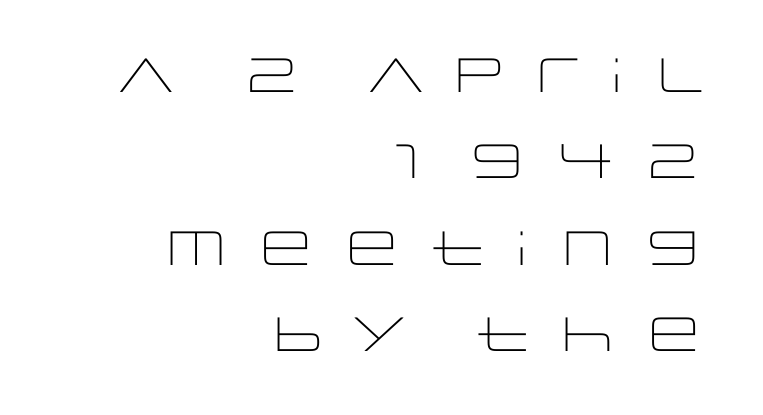
Q: Is the text bold? A: No.
Q: Is the text italic (slanted)? A: No, it is upright.
Q: Is the typeface a serif or a sans-serif typeface? A: Sans-serif.
Q: Is the text underlined? A: No.
Q: How is the paragraph aligned? A: Right-aligned.
Q: Is the spacing between letters normal or unusually wide? A: Unusually wide.
Q: Width (condensed, normal, or wide)? A: Wide.
Q: Stroke contrast? A: Low.
Q: x-height? A: Large.
Q: Monospaced? A: No.
